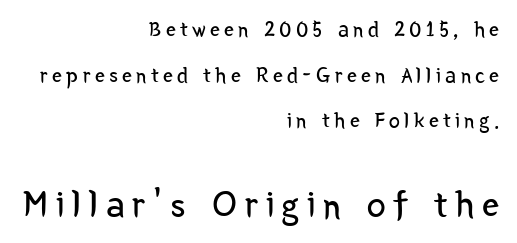
{"serif": "no", "italic": "no", "bold": "no", "weight": "regular", "width": "condensed", "stroke_contrast": "low", "x_height": "medium", "monospaced": "no", "underline": "no", "align": "right", "line_spacing": "loose", "line_spacing_ratio": 2.07, "letter_spacing": "wide", "letter_spacing_em": 0.2, "larger_block": "second", "size_ratio": 1.73, "glyph_px": 38}
